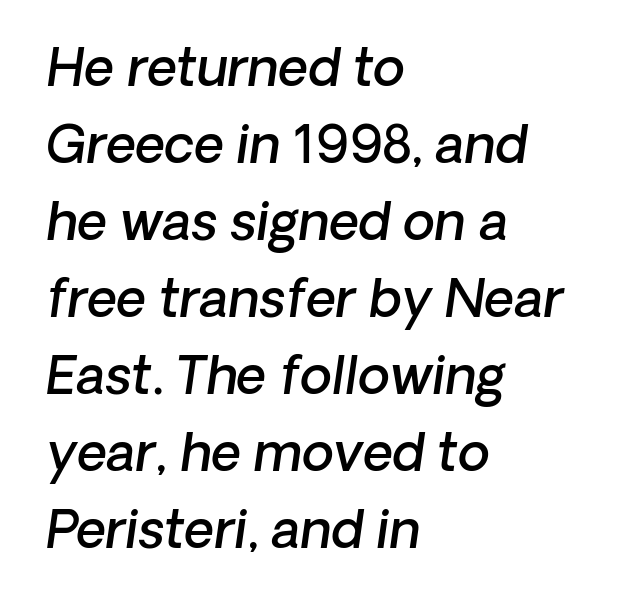
{"serif": "no", "bold": "semi", "weight": "semibold", "width": "normal", "stroke_contrast": "low", "x_height": "medium", "monospaced": "no", "underline": "no", "align": "left", "line_spacing": "normal", "line_spacing_ratio": 1.48, "letter_spacing": "normal", "letter_spacing_em": 0.0, "glyph_px": 52}
